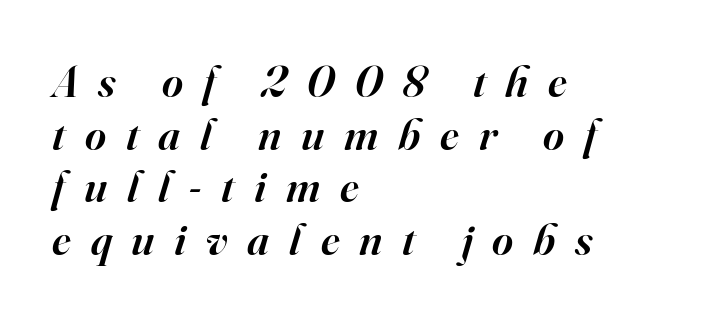
The image shows 45 px semibold serif type, italic (leaning right); set left-aligned, line spacing 1.17x, unusually wide letter spacing (+0.44 em), not underlined; high stroke contrast and a small x-height.
